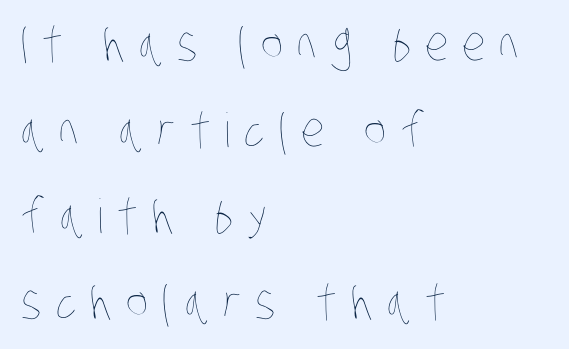
You could only call the tracking loose — the letters float apart. You could not count columns in this text — the font is proportionally spaced. Stroke thickness stays within the range of a standard reading face or lighter. Descenders hang freely into open space.
